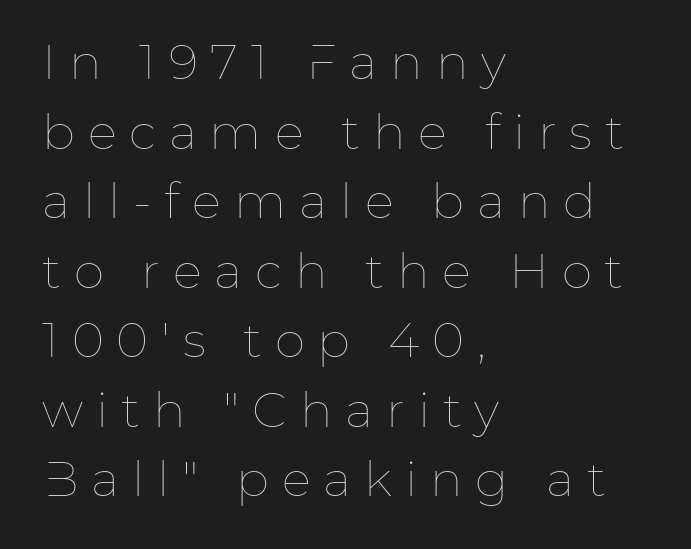
{"italic": "no", "bold": "no", "weight": "thin", "width": "normal", "stroke_contrast": "low", "x_height": "medium", "monospaced": "no", "underline": "no", "align": "left", "line_spacing": "normal", "line_spacing_ratio": 1.42, "letter_spacing": "wide", "letter_spacing_em": 0.26, "glyph_px": 49}
